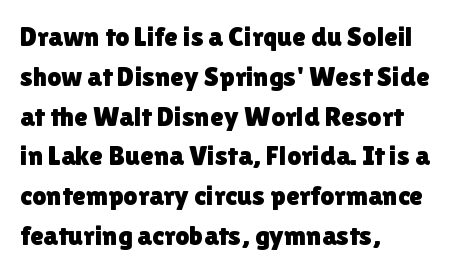
{"serif": "no", "italic": "no", "width": "normal", "x_height": "medium", "monospaced": "no", "underline": "no", "align": "left", "line_spacing": "normal", "line_spacing_ratio": 1.42, "letter_spacing": "normal", "letter_spacing_em": 0.0, "glyph_px": 28}
